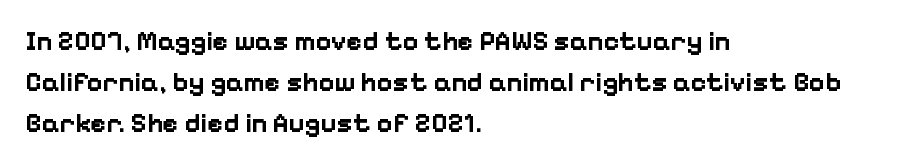
Q: Is the text bold? A: Yes.
Q: Is the text italic (slanted)? A: No, it is upright.
Q: Is the text underlined? A: No.
Q: How is the paragraph aligned? A: Left-aligned.
Q: Is the spacing between letters normal or unusually wide? A: Normal.
Q: Is the spacing between lines tight, normal or loose? A: Normal.
